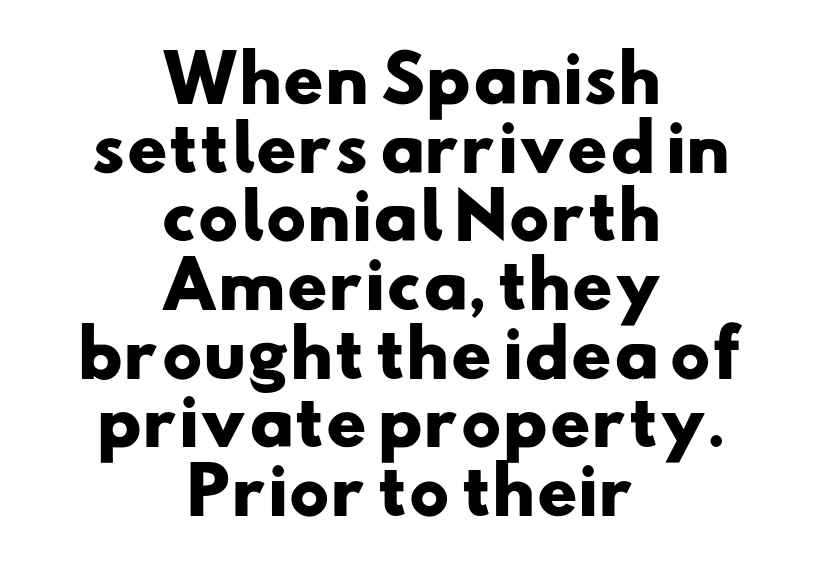
{"serif": "no", "bold": "yes", "weight": "heavy", "width": "wide", "stroke_contrast": "low", "x_height": "small", "monospaced": "no", "underline": "no", "align": "center", "line_spacing": "tight", "line_spacing_ratio": 1.09, "letter_spacing": "normal", "letter_spacing_em": 0.0, "glyph_px": 63}
